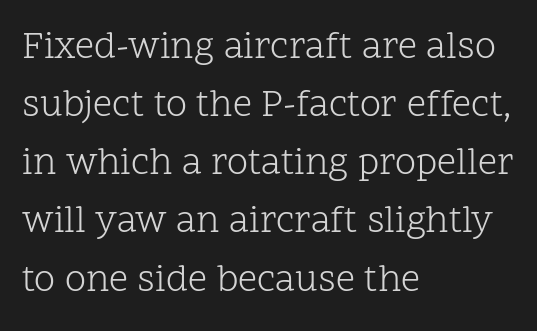
{"serif": "yes", "italic": "no", "bold": "no", "weight": "light", "width": "normal", "stroke_contrast": "low", "x_height": "medium", "monospaced": "no", "underline": "no", "align": "left", "line_spacing": "normal", "line_spacing_ratio": 1.53, "letter_spacing": "normal", "letter_spacing_em": 0.0, "glyph_px": 38}
